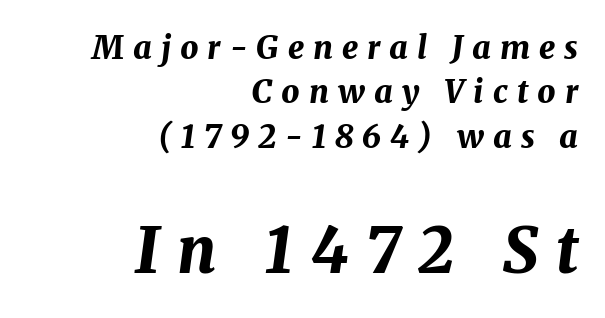
Block two is the big one; block one sits smaller above it. This block has exactly the height ordinary leading produces. This sample uses expanded letter spacing, leaving extra air between glyphs. When letters slant like this, we call the style italic.
